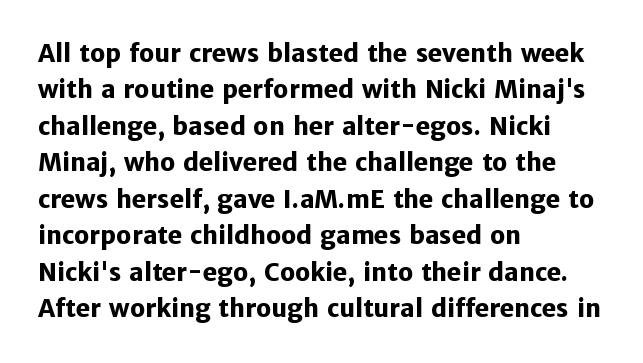
The image shows 24 px bold type, upright; set left-aligned, normal line spacing (1.52x), normal letter spacing, not underlined.
